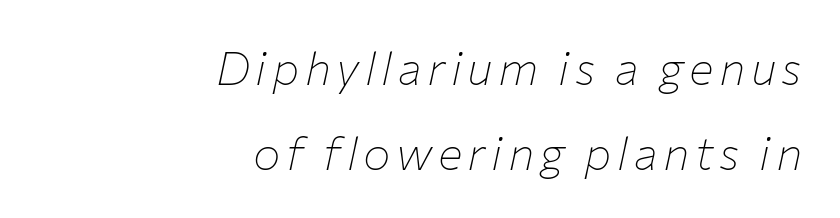
The image shows 46 px thin type, italic (leaning right); set right-aligned, line spacing 1.84x, not underlined; low stroke contrast and a medium x-height.
